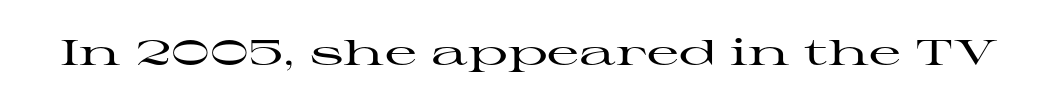
{"serif": "yes", "italic": "no", "width": "wide", "stroke_contrast": "high", "x_height": "medium", "monospaced": "no", "underline": "no", "letter_spacing": "normal", "letter_spacing_em": 0.0, "glyph_px": 35}
